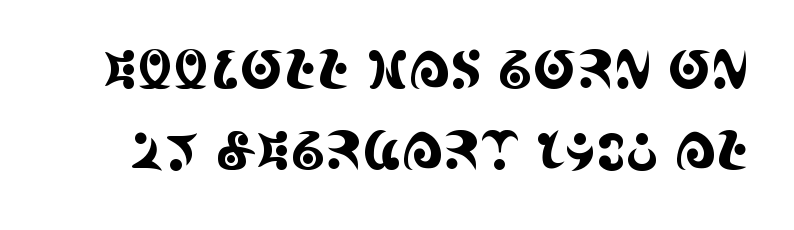
{"serif": "yes", "italic": "no", "width": "condensed", "x_height": "large", "monospaced": "no", "underline": "no", "line_spacing": "normal", "line_spacing_ratio": 1.55, "letter_spacing": "normal", "letter_spacing_em": 0.0, "glyph_px": 52}
